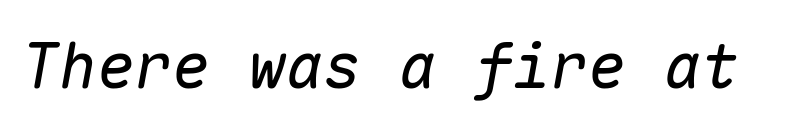
The image shows 63 px regular-weight type, italic (leaning right), monospaced; set normal letter spacing, not underlined; low stroke contrast and a medium x-height.
